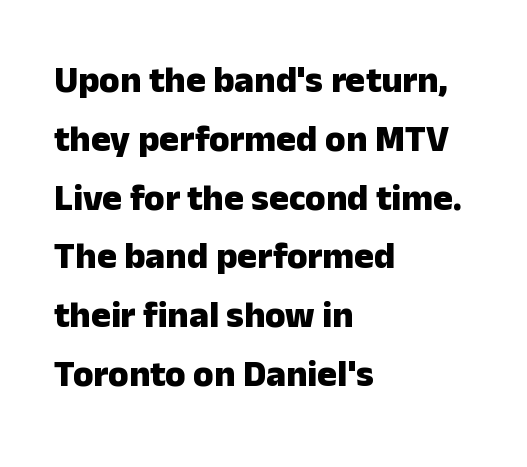
{"serif": "no", "italic": "no", "bold": "yes", "weight": "heavy", "width": "normal", "stroke_contrast": "low", "x_height": "medium", "monospaced": "no", "underline": "no", "align": "left", "line_spacing": "normal", "line_spacing_ratio": 1.59, "letter_spacing": "normal", "letter_spacing_em": 0.0, "glyph_px": 37}
